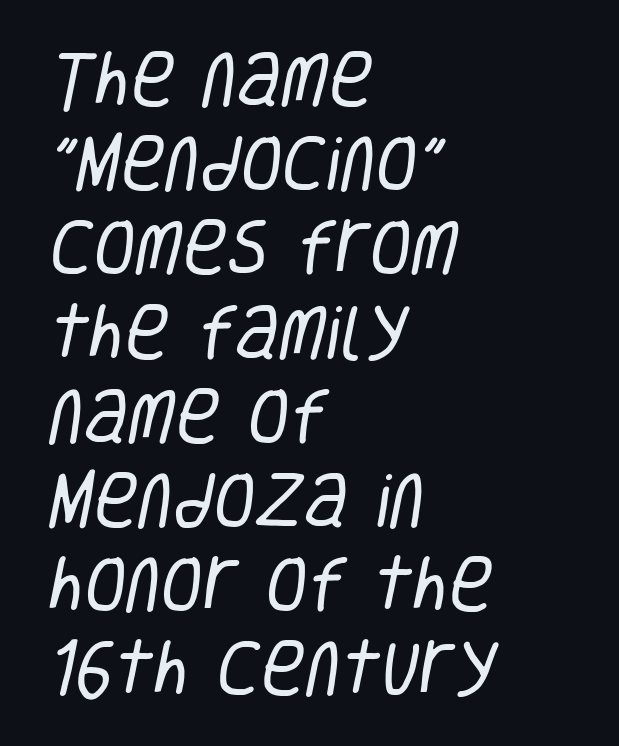
Q: Is the text bold? A: No.
Q: Is the typeface a serif or a sans-serif typeface? A: Sans-serif.
Q: Is the text underlined? A: No.
Q: How is the paragraph aligned? A: Left-aligned.
Q: Is the spacing between letters normal or unusually wide? A: Normal.
Q: Is the spacing between lines tight, normal or loose? A: Normal.
Q: Width (condensed, normal, or wide)? A: Condensed.
Q: Stroke contrast? A: Low.
Q: x-height? A: Large.
Q: Monospaced? A: No.
